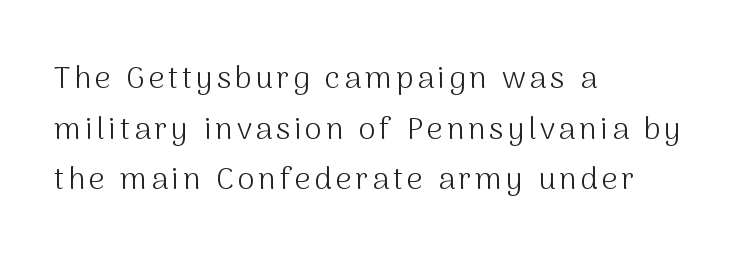
The lettering stays uniformly vertical, giving the passage a roman look. You could not count columns in this text — the font is proportionally spaced. Weight: not bold — regular or lighter. Font category for this specimen: sans-serif.
